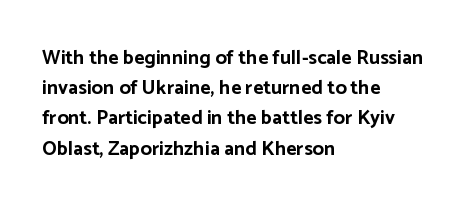
The image shows 20 px bold type, upright; set left-aligned, normal line spacing (1.51x), normal letter spacing, not underlined.
